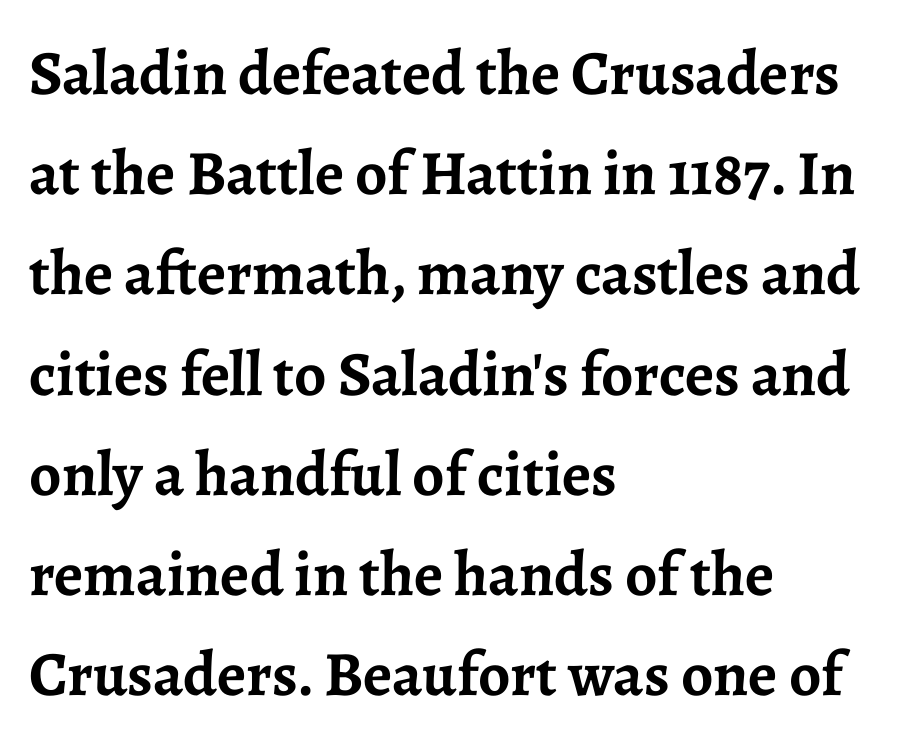
Q: Is the text bold? A: Yes.
Q: Is the text italic (slanted)? A: No, it is upright.
Q: Is the typeface a serif or a sans-serif typeface? A: Serif.
Q: Is the text underlined? A: No.
Q: How is the paragraph aligned? A: Left-aligned.
Q: Is the spacing between letters normal or unusually wide? A: Normal.
Q: Is the spacing between lines tight, normal or loose? A: Normal.
Q: Width (condensed, normal, or wide)? A: Normal.
Q: Stroke contrast? A: Low.
Q: x-height? A: Medium.
Q: Monospaced? A: No.
